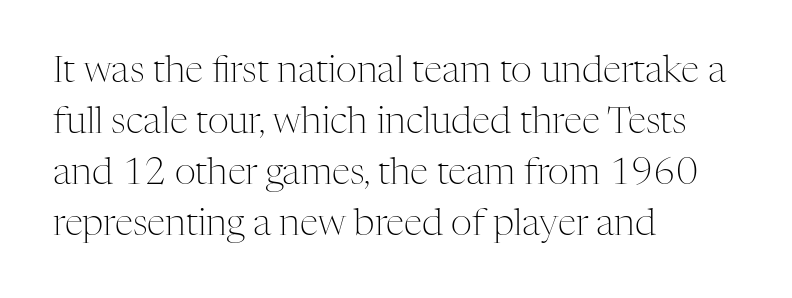
{"serif": "yes", "italic": "no", "bold": "no", "weight": "light", "width": "normal", "stroke_contrast": "medium", "x_height": "medium", "monospaced": "no", "underline": "no", "align": "left", "line_spacing": "normal", "line_spacing_ratio": 1.38, "letter_spacing": "normal", "letter_spacing_em": 0.0, "glyph_px": 37}
